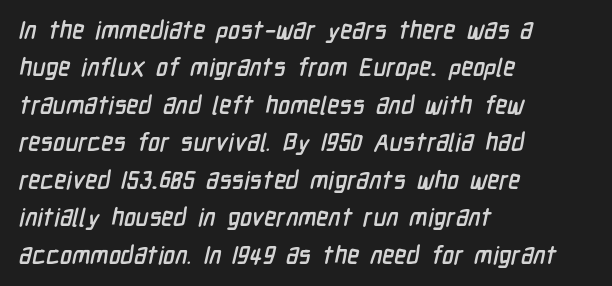
What's the leading like? Ordinary, nothing unusual. Default kerning and tracking; the words read as compact shapes. The foot of each line stays bare and open. Compared with a centered layout, this one pins lines to the left instead.
